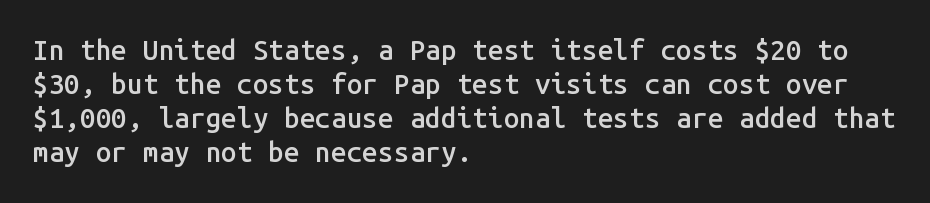
{"serif": "no", "italic": "no", "bold": "semi", "weight": "semibold", "width": "normal", "stroke_contrast": "low", "x_height": "medium", "monospaced": "yes", "underline": "no", "align": "left", "line_spacing_ratio": 1.21, "letter_spacing": "normal", "letter_spacing_em": 0.0, "glyph_px": 28}
